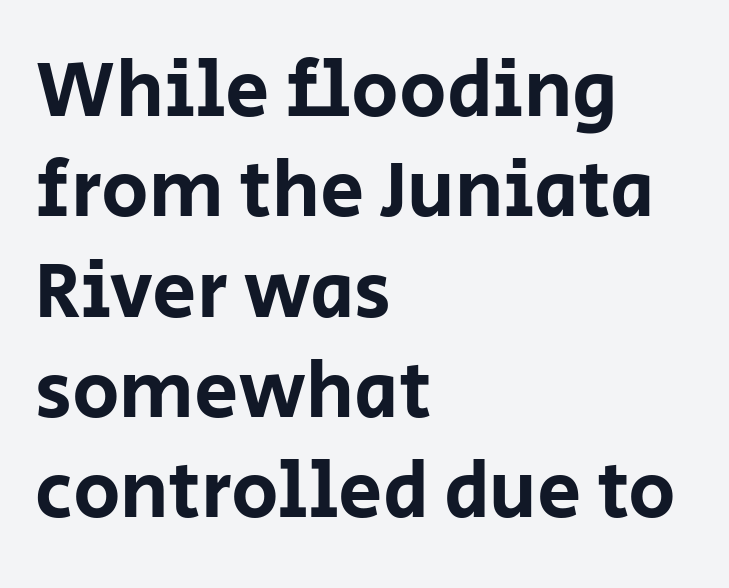
A normal amount of white space separates one row of letters from the next. Italic? Not at all — the glyphs are vertical. These lines are rendered in a variable-pitch font. Rule under the text: the space is simply empty.
